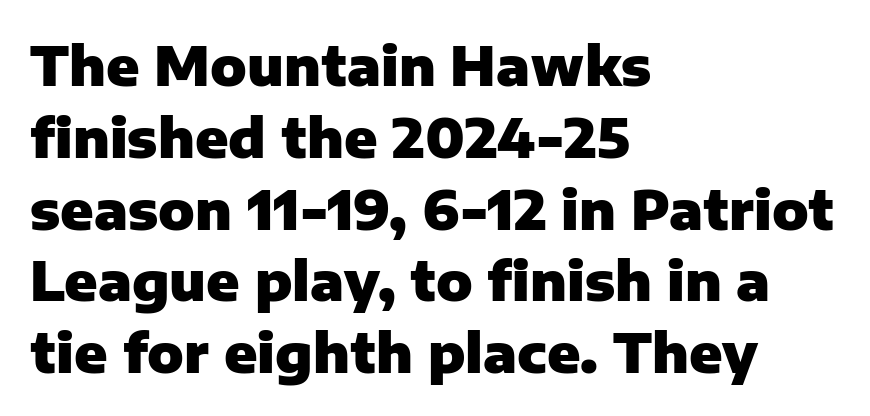
The image shows 54 px heavy sans-serif type, upright; set left-aligned, normal line spacing (1.33x), normal letter spacing, not underlined; low stroke contrast and a medium x-height.
